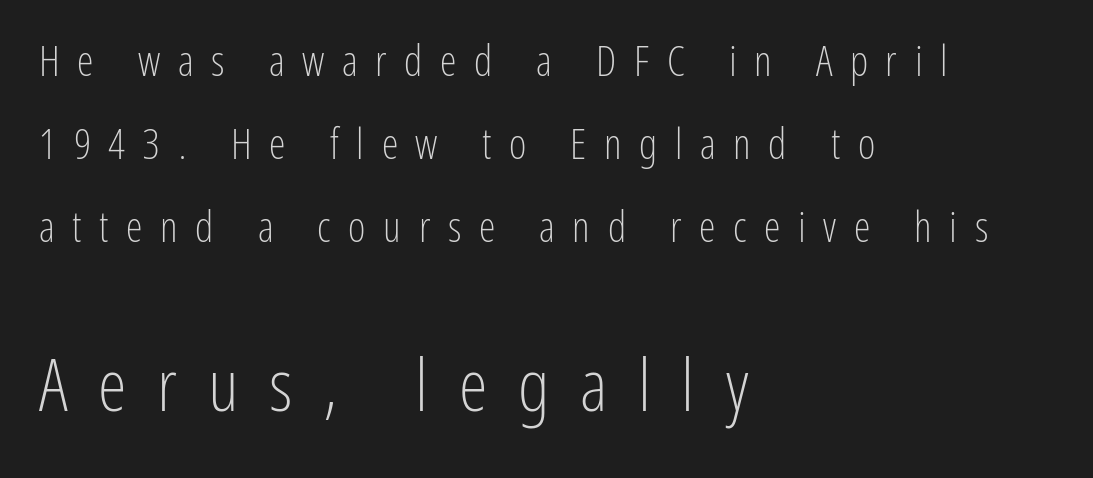
{"serif": "no", "italic": "no", "bold": "no", "weight": "light", "width": "condensed", "stroke_contrast": "low", "x_height": "medium", "monospaced": "no", "underline": "no", "align": "left", "line_spacing": "loose", "line_spacing_ratio": 1.98, "letter_spacing": "wide", "letter_spacing_em": 0.42, "larger_block": "second", "size_ratio": 1.74, "glyph_px": 73}
